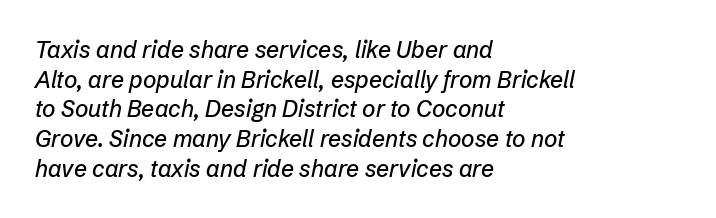
The image shows 23 px text type, italic (leaning right); set left-aligned, normal line spacing (1.29x), normal letter spacing, not underlined.
